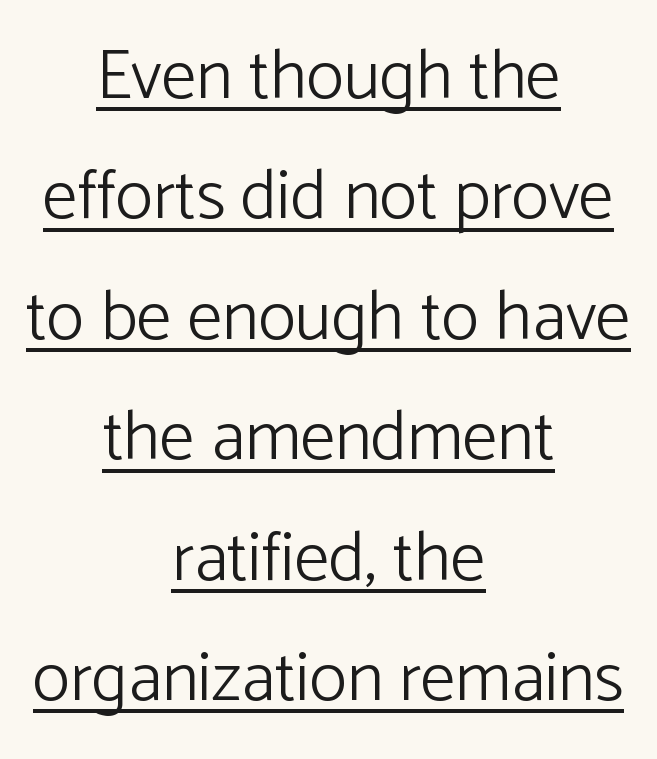
The image shows 70 px light sans-serif type, upright; set centered, line spacing 1.72x, normal letter spacing, underlined; low stroke contrast and a medium x-height.
